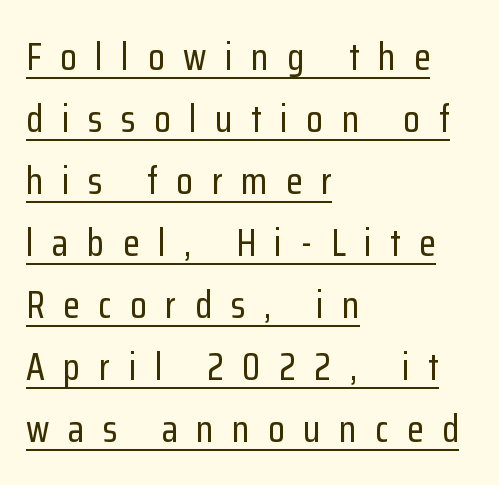
Q: Is the text italic (slanted)? A: No, it is upright.
Q: Is the typeface a serif or a sans-serif typeface? A: Sans-serif.
Q: Is the text underlined? A: Yes.
Q: How is the paragraph aligned? A: Left-aligned.
Q: Is the spacing between letters normal or unusually wide? A: Unusually wide.
Q: Is the spacing between lines tight, normal or loose? A: Normal.
Q: Width (condensed, normal, or wide)? A: Condensed.
Q: Stroke contrast? A: Low.
Q: x-height? A: Medium.
Q: Monospaced? A: No.
